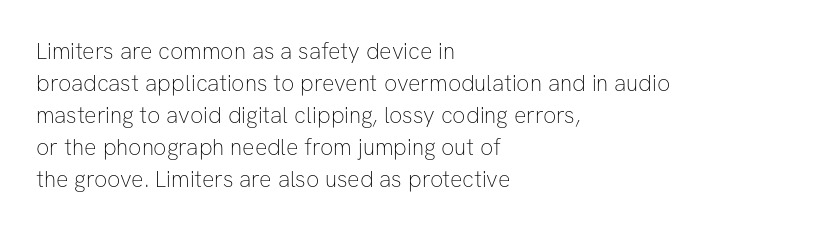
Caption: standard tracking, unaltered. Does the leading feel generous? No, just average. The lines are quadded left. Check the space under the baseline: it is left empty.
